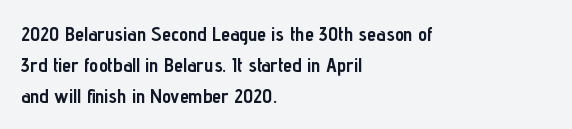
The image shows 20 px bold type, upright; set left-aligned, normal line spacing (1.55x), normal letter spacing, not underlined.
